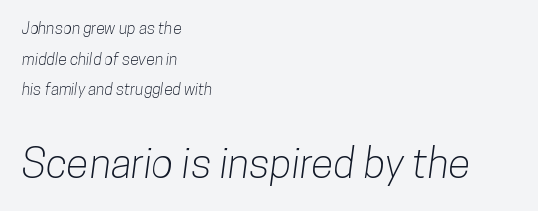
{"serif": "no", "width": "condensed", "stroke_contrast": "low", "x_height": "medium", "monospaced": "no", "underline": "no", "align": "left", "line_spacing": "loose", "line_spacing_ratio": 1.92, "letter_spacing": "normal", "letter_spacing_em": 0.0, "larger_block": "second", "size_ratio": 2.56, "glyph_px": 41}
